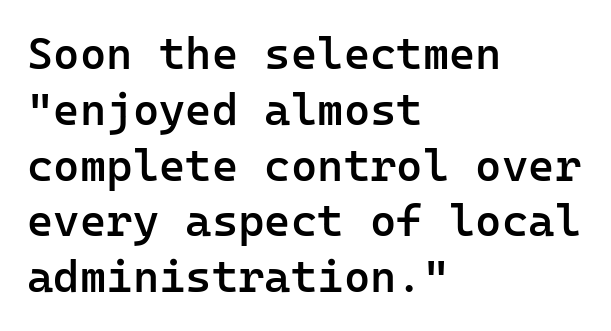
{"serif": "no", "italic": "no", "bold": "semi", "weight": "semibold", "width": "normal", "stroke_contrast": "low", "x_height": "medium", "monospaced": "yes", "underline": "no", "align": "left", "line_spacing_ratio": 1.24, "letter_spacing": "normal", "letter_spacing_em": 0.0, "glyph_px": 45}
